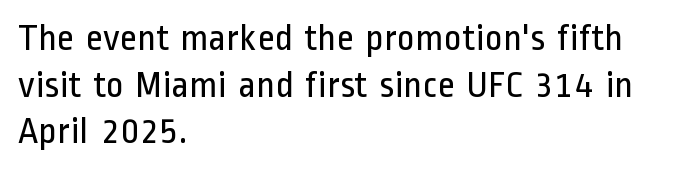
Q: Is the text bold? A: No.
Q: Is the text italic (slanted)? A: No, it is upright.
Q: Is the typeface a serif or a sans-serif typeface? A: Sans-serif.
Q: Is the text underlined? A: No.
Q: How is the paragraph aligned? A: Left-aligned.
Q: Is the spacing between letters normal or unusually wide? A: Normal.
Q: Width (condensed, normal, or wide)? A: Condensed.
Q: Stroke contrast? A: Low.
Q: x-height? A: Medium.
Q: Monospaced? A: No.
